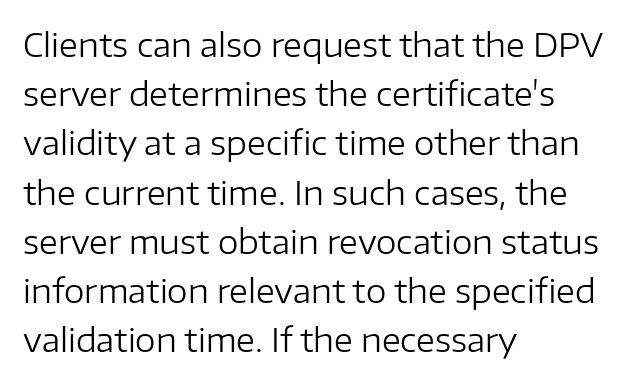
The weight tops out at a normal text grade. The rendering anchors every line to the left-hand side. Any mark beneath the type? The region is blank. Every character sits straight up, as roman type does.
